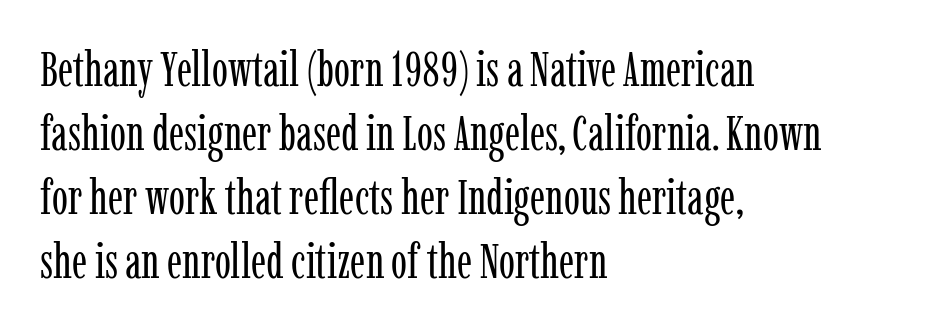
Q: Is the text bold? A: No.
Q: Is the text italic (slanted)? A: No, it is upright.
Q: Is the typeface a serif or a sans-serif typeface? A: Serif.
Q: Is the text underlined? A: No.
Q: How is the paragraph aligned? A: Left-aligned.
Q: Is the spacing between letters normal or unusually wide? A: Normal.
Q: Is the spacing between lines tight, normal or loose? A: Normal.
Q: Width (condensed, normal, or wide)? A: Condensed.
Q: Stroke contrast? A: Low.
Q: x-height? A: Medium.
Q: Monospaced? A: No.
